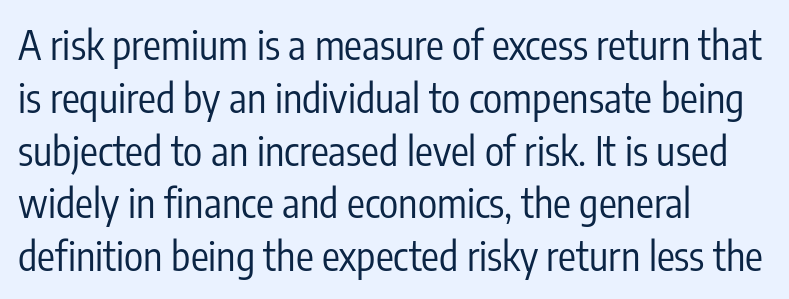
{"serif": "no", "italic": "no", "bold": "no", "weight": "regular", "width": "condensed", "stroke_contrast": "low", "x_height": "medium", "monospaced": "no", "underline": "no", "align": "left", "line_spacing": "normal", "line_spacing_ratio": 1.32, "letter_spacing": "normal", "letter_spacing_em": 0.0, "glyph_px": 40}
